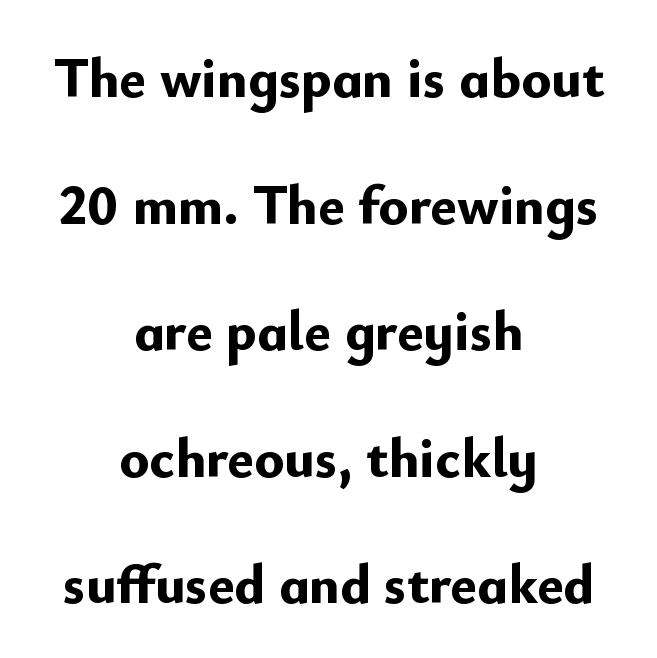
The image shows 56 px bold sans-serif type, upright; set centered, loose line spacing (2.26x), normal letter spacing, not underlined; low stroke contrast and a small x-height.
